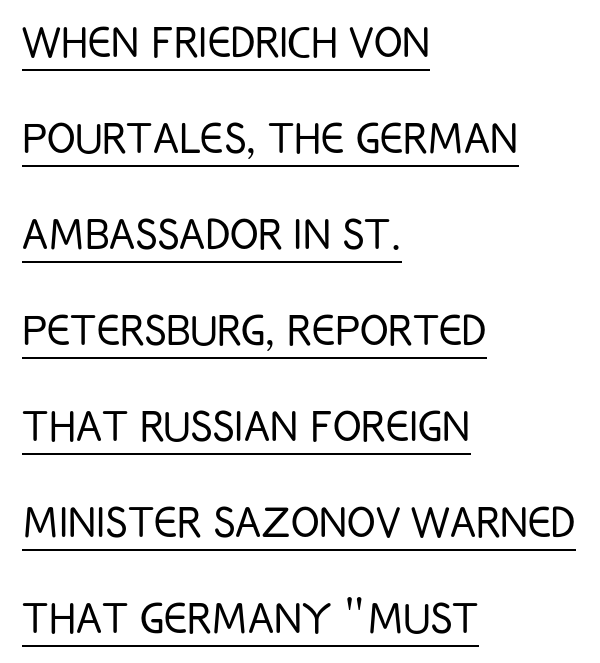
Q: Is the text bold? A: No.
Q: Is the text italic (slanted)? A: No, it is upright.
Q: Is the typeface a serif or a sans-serif typeface? A: Sans-serif.
Q: Is the text underlined? A: Yes.
Q: How is the paragraph aligned? A: Left-aligned.
Q: Is the spacing between letters normal or unusually wide? A: Normal.
Q: Width (condensed, normal, or wide)? A: Condensed.
Q: Stroke contrast? A: Low.
Q: x-height? A: Large.
Q: Monospaced? A: No.
